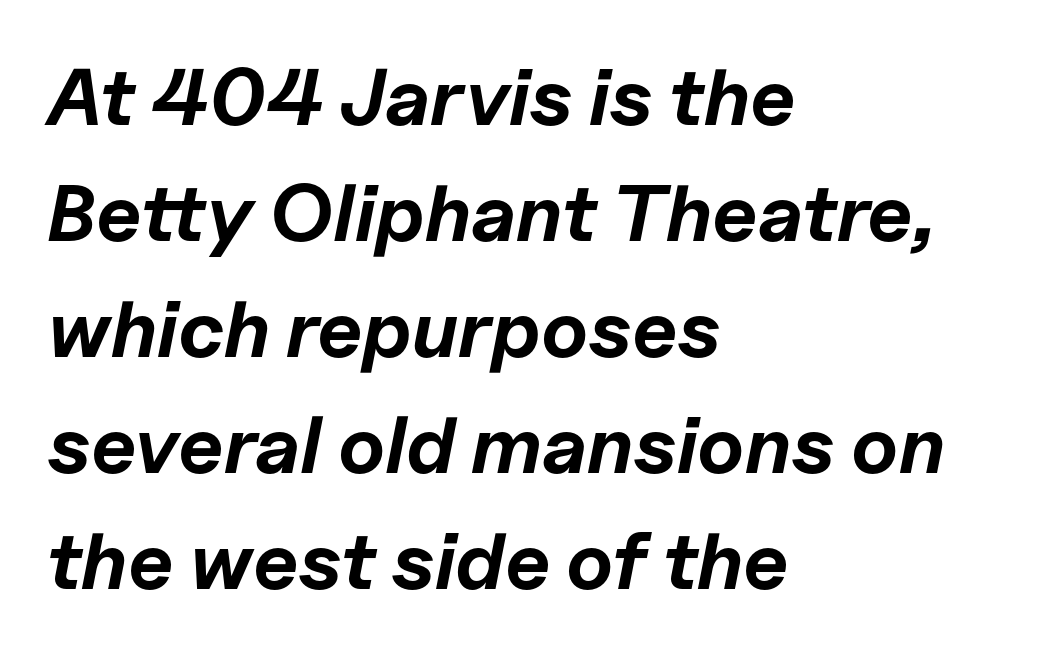
{"italic": "yes", "lean": "right", "slant_degrees": 11, "bold": "yes", "weight": "bold", "width": "normal", "stroke_contrast": "low", "x_height": "medium", "monospaced": "no", "underline": "no", "align": "left", "line_spacing": "normal", "line_spacing_ratio": 1.45, "letter_spacing": "normal", "letter_spacing_em": 0.0, "glyph_px": 80}
